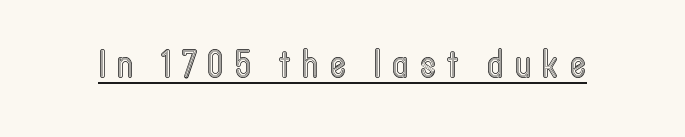
Q: Is the text italic (slanted)? A: No, it is upright.
Q: Is the text underlined? A: Yes.
Q: Is the spacing between letters normal or unusually wide? A: Unusually wide.
Q: Width (condensed, normal, or wide)? A: Condensed.
Q: x-height? A: Medium.
Q: Monospaced? A: No.
